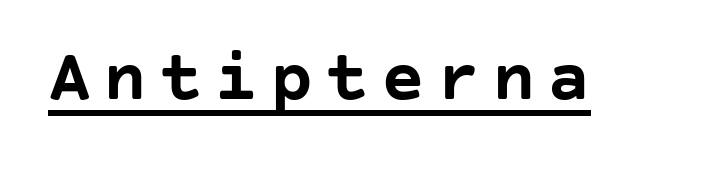
The image shows 73 px semibold sans-serif type, upright; set underlined; low stroke contrast and a large x-height.
